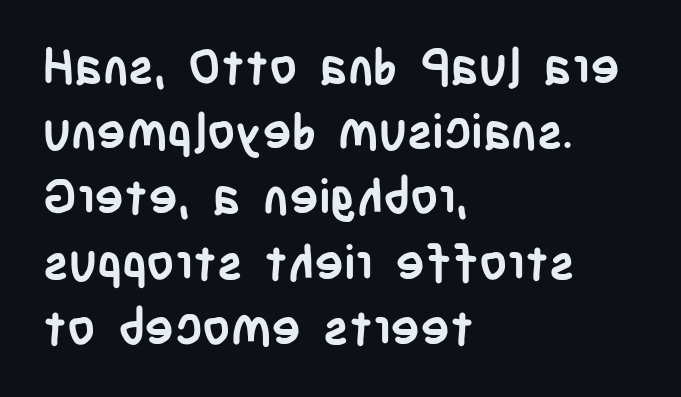
Q: Is the text bold? A: Yes.
Q: Is the text italic (slanted)? A: No, it is upright.
Q: Is the typeface a serif or a sans-serif typeface? A: Sans-serif.
Q: Is the text underlined? A: No.
Q: How is the paragraph aligned? A: Left-aligned.
Q: Is the spacing between letters normal or unusually wide? A: Normal.
Q: Is the spacing between lines tight, normal or loose? A: Normal.
Q: Width (condensed, normal, or wide)? A: Condensed.
Q: Stroke contrast? A: Low.
Q: x-height? A: Large.
Q: Monospaced? A: No.
